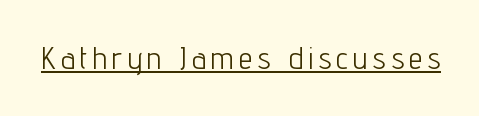
The image shows 31 px light, condensed sans-serif type, upright; set underlined; low stroke contrast and a medium x-height.
